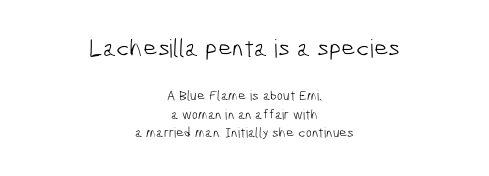
{"bold": "no", "underline": "no", "align": "center", "line_spacing": "normal", "line_spacing_ratio": 1.3, "letter_spacing": "normal", "letter_spacing_em": 0.0, "larger_block": "first", "size_ratio": 1.79, "glyph_px": 25}
